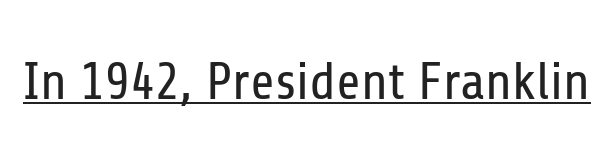
Q: Is the text bold? A: No.
Q: Is the text italic (slanted)? A: No, it is upright.
Q: Is the typeface a serif or a sans-serif typeface? A: Sans-serif.
Q: Is the text underlined? A: Yes.
Q: Is the spacing between letters normal or unusually wide? A: Normal.
Q: Width (condensed, normal, or wide)? A: Condensed.
Q: Stroke contrast? A: Low.
Q: x-height? A: Medium.
Q: Monospaced? A: No.
